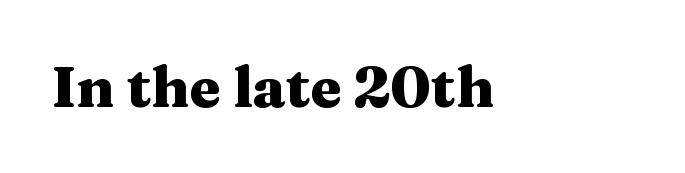
Q: Is the text bold? A: Yes.
Q: Is the text italic (slanted)? A: No, it is upright.
Q: Is the typeface a serif or a sans-serif typeface? A: Serif.
Q: Is the text underlined? A: No.
Q: Is the spacing between letters normal or unusually wide? A: Normal.
Q: Width (condensed, normal, or wide)? A: Wide.
Q: Stroke contrast? A: Medium.
Q: x-height? A: Medium.
Q: Monospaced? A: No.
